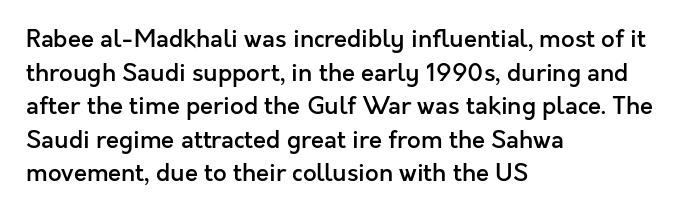
The image shows 24 px text type, upright; set left-aligned, normal line spacing (1.4x), normal letter spacing, not underlined.
